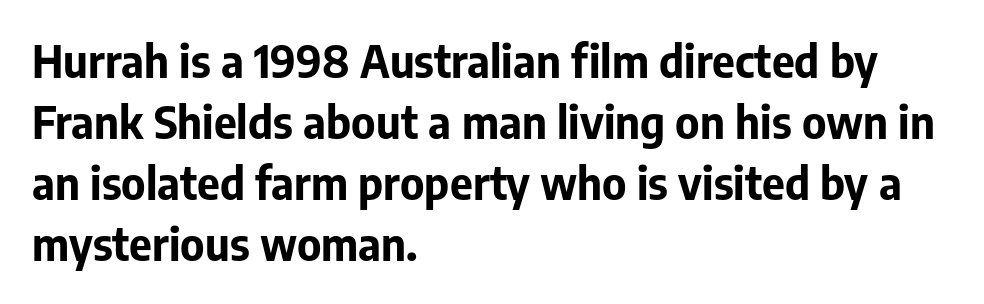
The image shows 44 px bold sans-serif type, upright; set left-aligned, normal line spacing (1.39x), normal letter spacing, not underlined; low stroke contrast and a medium x-height.
